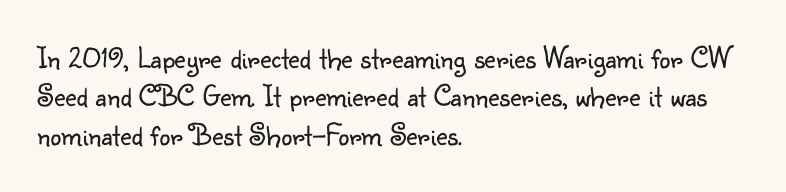
{"serif": "no", "italic": "no", "bold": "no", "weight": "light", "width": "normal", "stroke_contrast": "low", "x_height": "small", "monospaced": "no", "underline": "no", "align": "left", "line_spacing_ratio": 1.24, "letter_spacing": "normal", "letter_spacing_em": 0.0, "glyph_px": 31}
